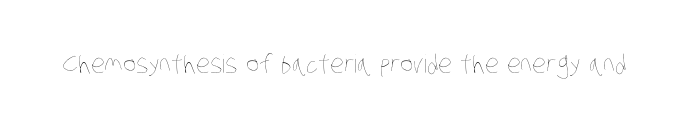
Q: Is the text bold? A: No.
Q: Is the text underlined? A: No.
Q: Is the spacing between letters normal or unusually wide? A: Normal.
